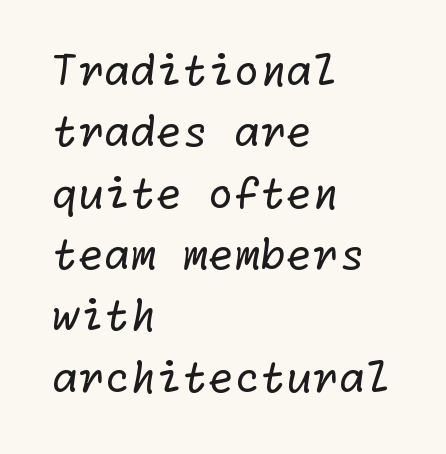
{"serif": "no", "bold": "no", "weight": "regular", "width": "normal", "stroke_contrast": "low", "x_height": "medium", "underline": "no", "align": "left", "line_spacing": "normal", "line_spacing_ratio": 1.46, "letter_spacing": "normal", "letter_spacing_em": 0.0, "glyph_px": 42}
